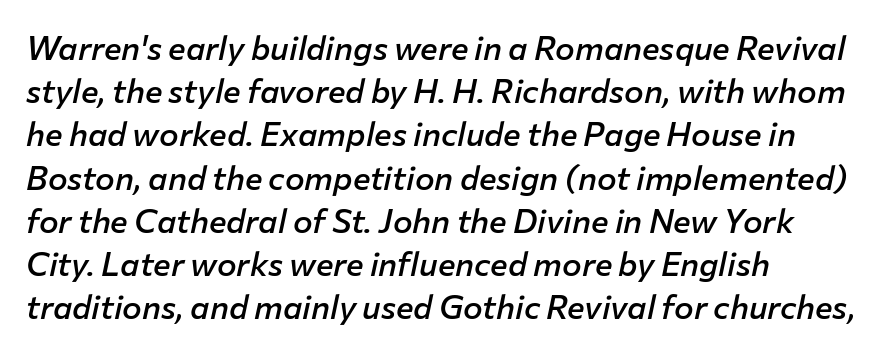
A classic flush-left, rag-right setting is used for this passage. Spacing verdict: proportional, widths tailored to each character. Letters rest on an invisible, unmarked baseline. In terms of posture, this sample is oblique.
